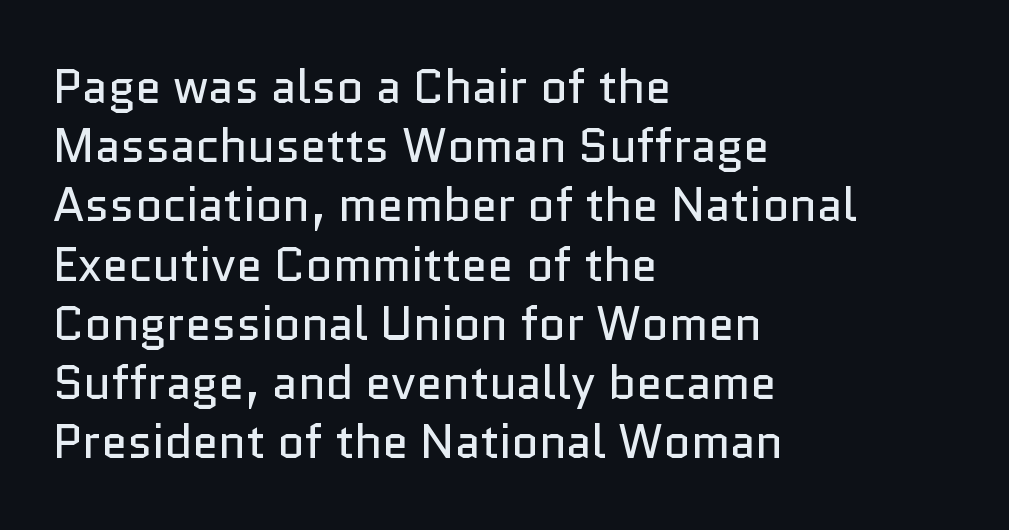
Q: Is the text bold? A: No.
Q: Is the text italic (slanted)? A: No, it is upright.
Q: Is the typeface a serif or a sans-serif typeface? A: Sans-serif.
Q: Is the text underlined? A: No.
Q: How is the paragraph aligned? A: Left-aligned.
Q: Is the spacing between letters normal or unusually wide? A: Normal.
Q: Is the spacing between lines tight, normal or loose? A: Normal.
Q: Width (condensed, normal, or wide)? A: Normal.
Q: Stroke contrast? A: Low.
Q: x-height? A: Medium.
Q: Monospaced? A: No.
